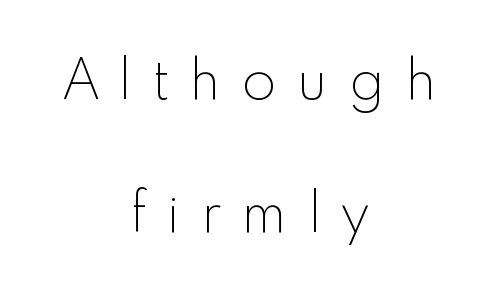
Q: Is the text bold? A: No.
Q: Is the text italic (slanted)? A: No, it is upright.
Q: Is the typeface a serif or a sans-serif typeface? A: Sans-serif.
Q: Is the text underlined? A: No.
Q: How is the paragraph aligned? A: Centered.
Q: Is the spacing between letters normal or unusually wide? A: Unusually wide.
Q: Is the spacing between lines tight, normal or loose? A: Loose.
Q: Width (condensed, normal, or wide)? A: Normal.
Q: x-height? A: Small.
Q: Monospaced? A: No.
